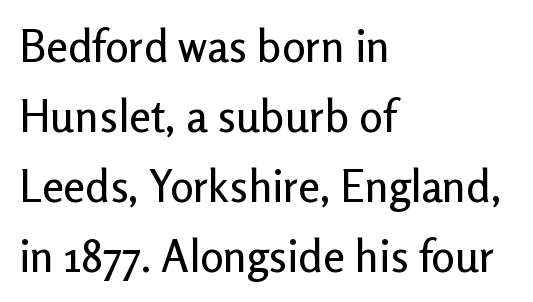
The image shows 44 px sans-serif type, upright; set left-aligned, normal line spacing (1.59x), normal letter spacing, not underlined; low stroke contrast and a medium x-height.
